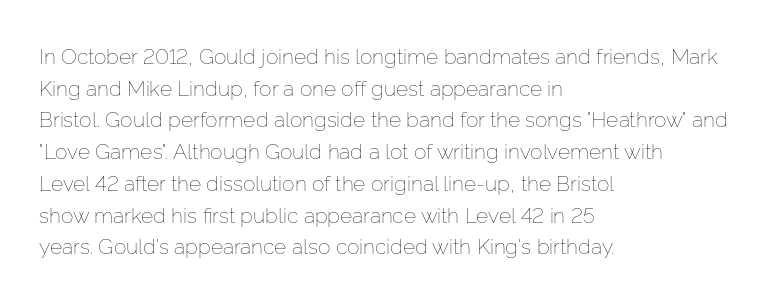
{"italic": "no", "bold": "no", "underline": "no", "align": "left", "line_spacing": "normal", "line_spacing_ratio": 1.51, "letter_spacing": "normal", "letter_spacing_em": 0.0, "glyph_px": 21}
